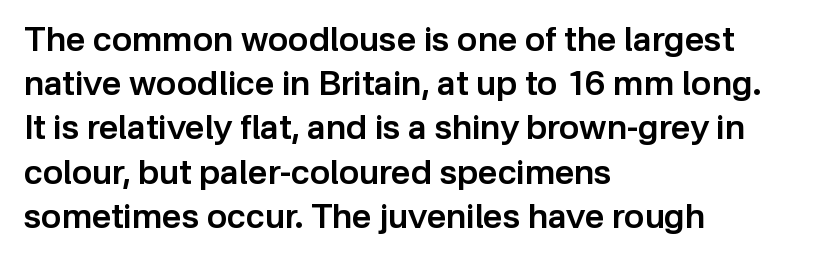
{"serif": "no", "italic": "no", "bold": "semi", "weight": "semibold", "width": "normal", "stroke_contrast": "low", "x_height": "medium", "monospaced": "no", "underline": "no", "align": "left", "line_spacing": "normal", "line_spacing_ratio": 1.3, "letter_spacing": "normal", "letter_spacing_em": 0.0, "glyph_px": 34}
